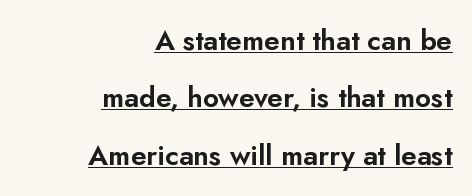
The image shows 28 px sans-serif type, upright; set right-aligned, loose line spacing (2.05x), normal letter spacing, underlined; low stroke contrast and a small x-height.
